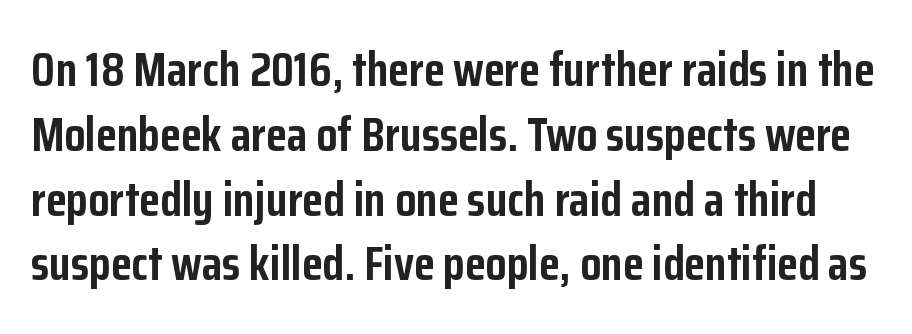
The characters look thick and weighty, a clear bold. Descenders are the only things crossing below the line. This sample has the flowing, uneven cadence of proportional lettering. Unlike a traditional serif, this face leaves its strokes unadorned. Vertically, the passage feels balanced, rows spaced as you'd expect. Italic: no, the glyphs are upright roman.
